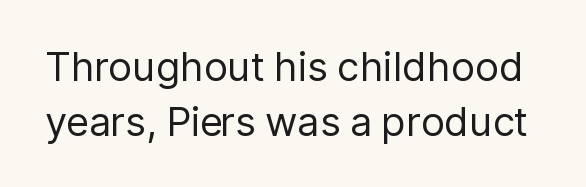
Q: Is the text bold? A: No.
Q: Is the text italic (slanted)? A: No, it is upright.
Q: Is the typeface a serif or a sans-serif typeface? A: Sans-serif.
Q: Is the text underlined? A: No.
Q: Is the spacing between letters normal or unusually wide? A: Normal.
Q: Is the spacing between lines tight, normal or loose? A: Normal.
Q: Width (condensed, normal, or wide)? A: Normal.
Q: Stroke contrast? A: Low.
Q: x-height? A: Medium.
Q: Monospaced? A: No.
